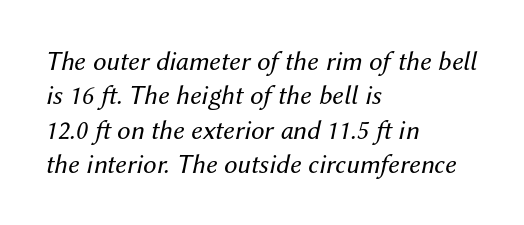
The image shows 27 px text type, italic (leaning right); set left-aligned, normal line spacing (1.27x), normal letter spacing, not underlined.
